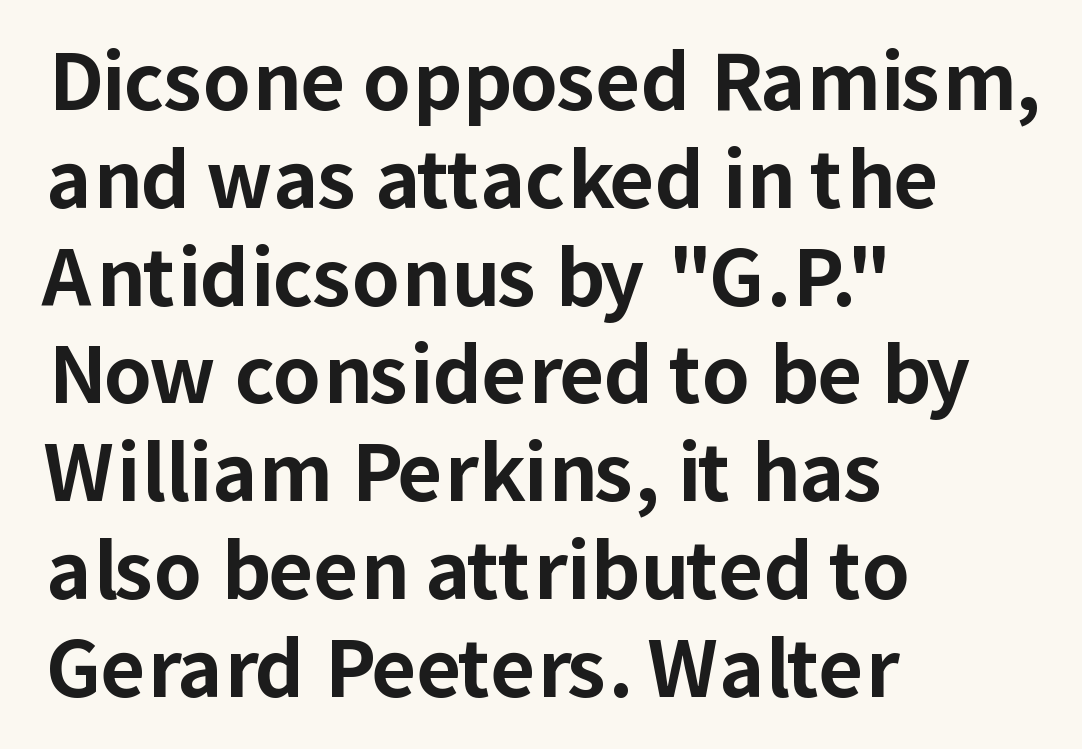
{"serif": "no", "italic": "no", "bold": "yes", "weight": "bold", "width": "normal", "stroke_contrast": "low", "x_height": "medium", "monospaced": "no", "underline": "no", "align": "left", "line_spacing": "normal", "line_spacing_ratio": 1.27, "letter_spacing": "normal", "letter_spacing_em": 0.0, "glyph_px": 77}
